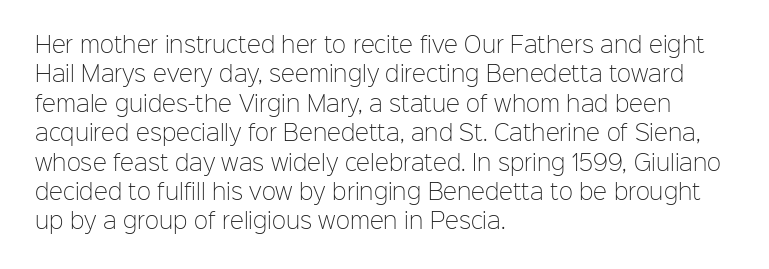
A clean baseline with only descenders dipping below it. If you drew a line through each stem, it would be perfectly vertical. Honestly, the row spacing looks completely unremarkable. Is this a heavy cut? Hardly; it is regular or lighter.
